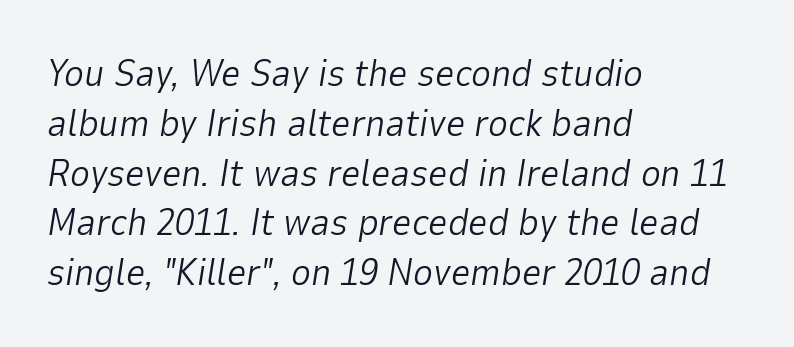
The image shows 38 px light type, italic (leaning right); set left-aligned, normal line spacing (1.31x), normal letter spacing, not underlined; low stroke contrast and a medium x-height.
